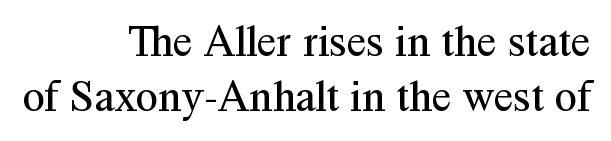
{"serif": "yes", "italic": "no", "bold": "no", "weight": "regular", "width": "normal", "stroke_contrast": "medium", "x_height": "medium", "monospaced": "no", "underline": "no", "align": "right", "line_spacing_ratio": 1.22, "letter_spacing": "normal", "letter_spacing_em": 0.0, "glyph_px": 45}
